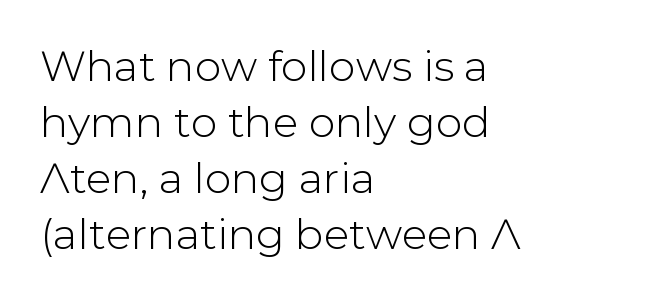
Notice how descenders clear the ascenders below comfortably — that's standard leading. Look at the bottom of the vertical strokes: they stop flat, with no serifs. Compared with typical body copy, the letter spacing here is the same. The rendering anchors every line to the left-hand side.
